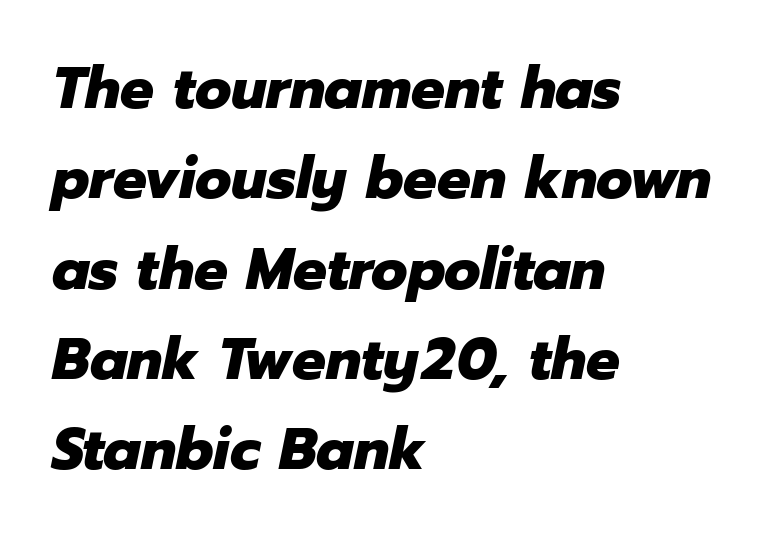
Q: Is the text bold? A: Yes.
Q: Is the text italic (slanted)? A: Yes, it leans right by about 12 degrees.
Q: Is the text underlined? A: No.
Q: How is the paragraph aligned? A: Left-aligned.
Q: Is the spacing between letters normal or unusually wide? A: Normal.
Q: Is the spacing between lines tight, normal or loose? A: Normal.
Q: Width (condensed, normal, or wide)? A: Normal.
Q: Stroke contrast? A: Low.
Q: x-height? A: Medium.
Q: Monospaced? A: No.
